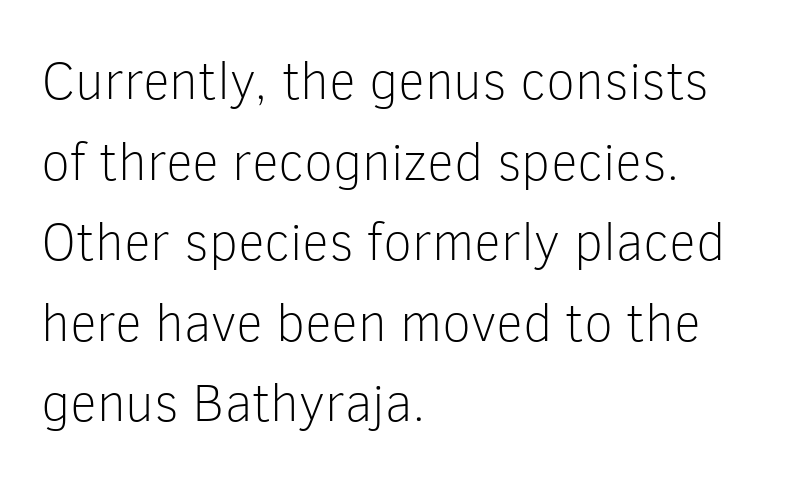
{"serif": "no", "italic": "no", "bold": "no", "weight": "light", "width": "normal", "stroke_contrast": "low", "x_height": "medium", "monospaced": "no", "underline": "no", "align": "left", "line_spacing": "normal", "line_spacing_ratio": 1.52, "letter_spacing": "normal", "letter_spacing_em": 0.0, "glyph_px": 53}
